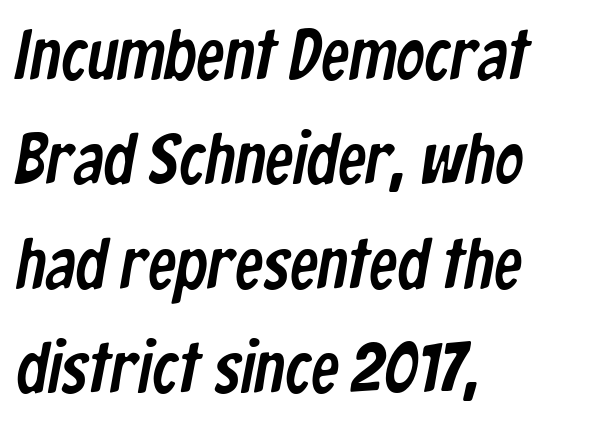
These lines are composed in type without serifs. The face used here is rendered with its standard letterfit. Note the varied advance widths — an 'i' is clearly narrower than an 'm'. The vertical gap from one line to the next is medium. No word sits above an underline.
